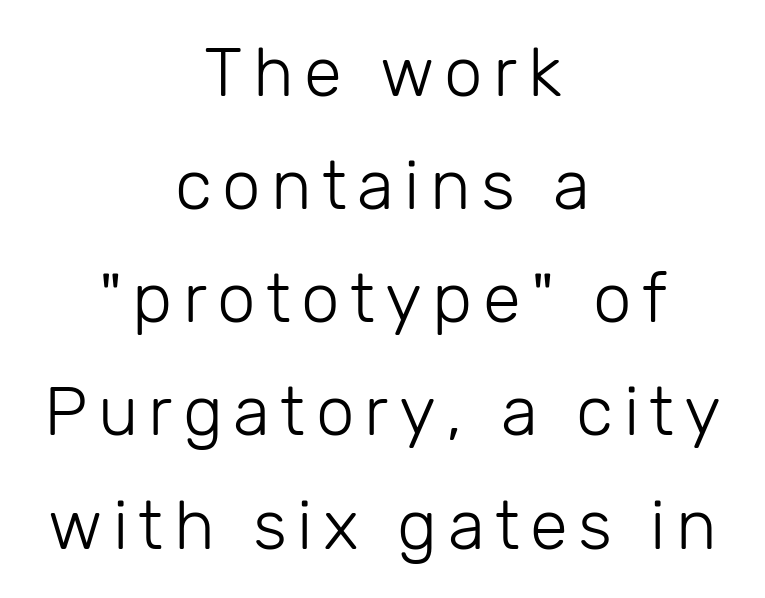
The image shows 69 px light sans-serif type, upright; set centered, normal line spacing (1.64x), not underlined; low stroke contrast and a medium x-height.
